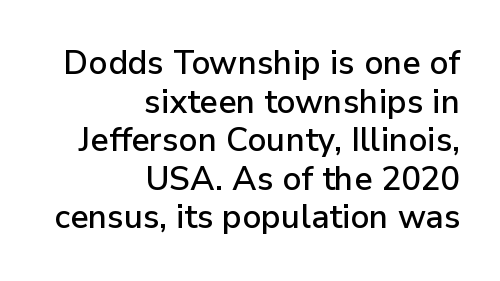
Q: Is the text italic (slanted)? A: No, it is upright.
Q: Is the typeface a serif or a sans-serif typeface? A: Sans-serif.
Q: Is the text underlined? A: No.
Q: How is the paragraph aligned? A: Right-aligned.
Q: Is the spacing between letters normal or unusually wide? A: Normal.
Q: Width (condensed, normal, or wide)? A: Normal.
Q: Stroke contrast? A: Low.
Q: x-height? A: Medium.
Q: Monospaced? A: No.
